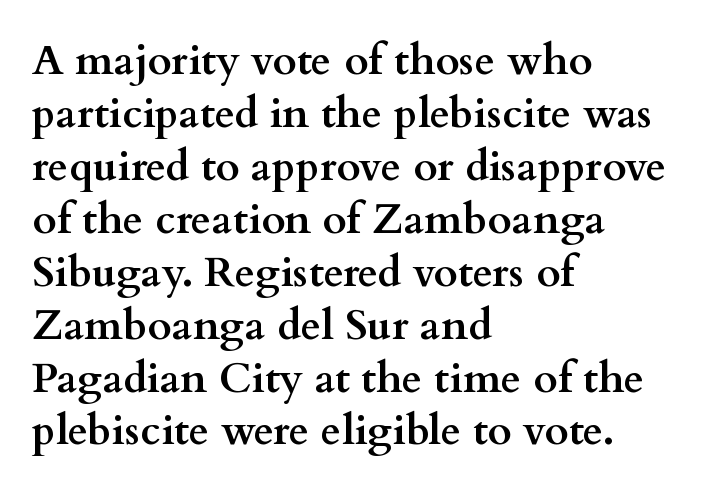
The image shows 42 px semibold, wide serif type, upright; set left-aligned, normal line spacing (1.26x), normal letter spacing, not underlined; medium stroke contrast and a small x-height.
